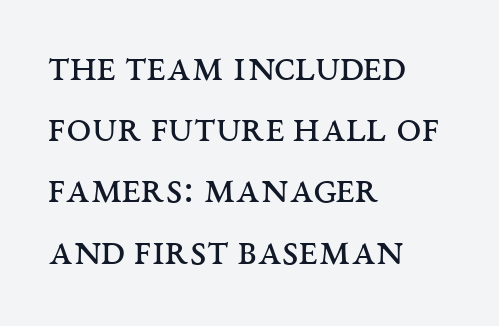
Q: Is the text bold? A: No.
Q: Is the text italic (slanted)? A: No, it is upright.
Q: Is the typeface a serif or a sans-serif typeface? A: Serif.
Q: Is the text underlined? A: No.
Q: How is the paragraph aligned? A: Left-aligned.
Q: Is the spacing between letters normal or unusually wide? A: Normal.
Q: Is the spacing between lines tight, normal or loose? A: Normal.
Q: Width (condensed, normal, or wide)? A: Wide.
Q: Stroke contrast? A: Medium.
Q: x-height? A: Large.
Q: Monospaced? A: No.
